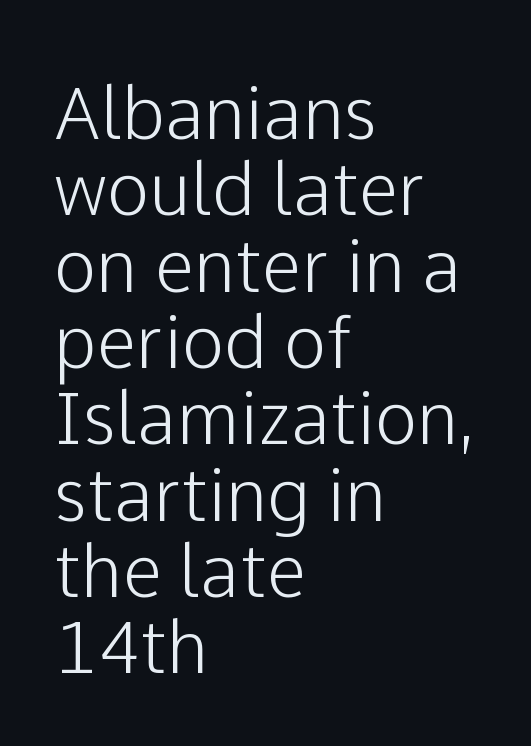
{"serif": "no", "italic": "no", "width": "normal", "stroke_contrast": "low", "x_height": "medium", "monospaced": "no", "underline": "no", "align": "left", "line_spacing": "tight", "line_spacing_ratio": 1.06, "letter_spacing": "normal", "letter_spacing_em": 0.0, "glyph_px": 72}
